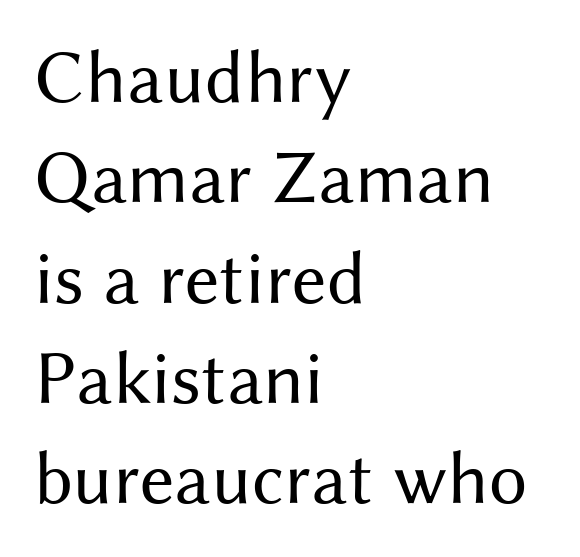
The image shows 76 px regular-weight sans-serif type, upright; set left-aligned, normal line spacing (1.32x), normal letter spacing, not underlined; medium stroke contrast and a medium x-height.
